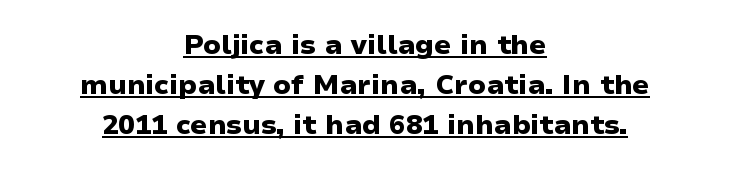
Each new line begins a customary step beneath the previous one. Heft: maximum for text — a bold. In terms of posture, this sample is upright. Spacing between characters is what you'd get straight out of the box. Underlining? Definitely there. Typeset on center — no edge is straight.
